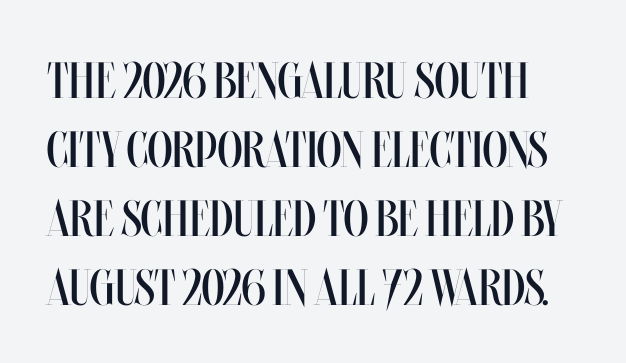
No extra ink here — the face is not bold. Varying glyph widths throughout — classic text-font behaviour. Compared with typical body copy, the letter spacing here is the same. A bare baseline throughout the passage.
